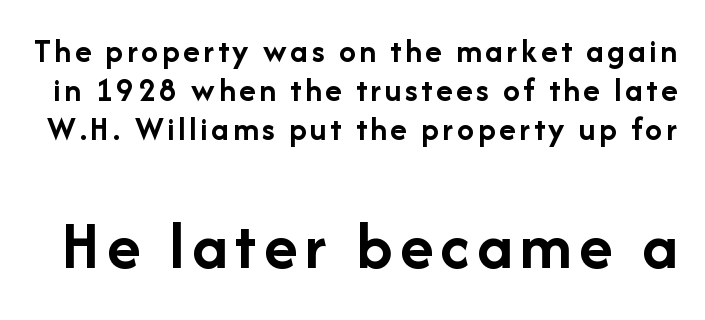
The image shows 69 px semibold sans-serif type, upright; set tight line spacing (1.14x), not underlined; the second (bottom) block is 2.03x larger; low stroke contrast and a medium x-height.
